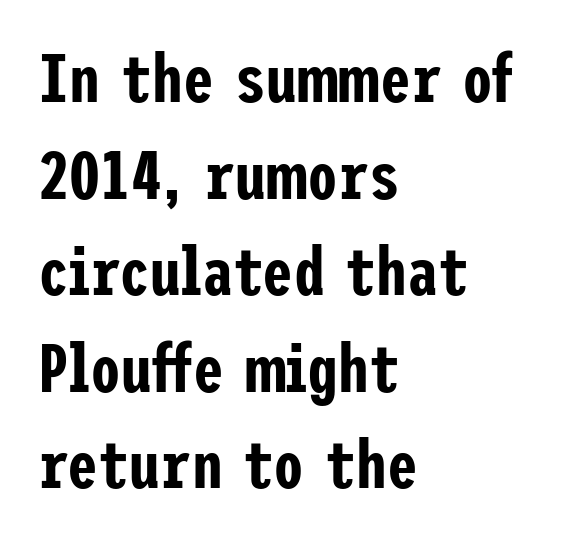
The image shows 69 px condensed sans-serif type, upright; set left-aligned, normal line spacing (1.4x), normal letter spacing, not underlined; low stroke contrast and a medium x-height.
